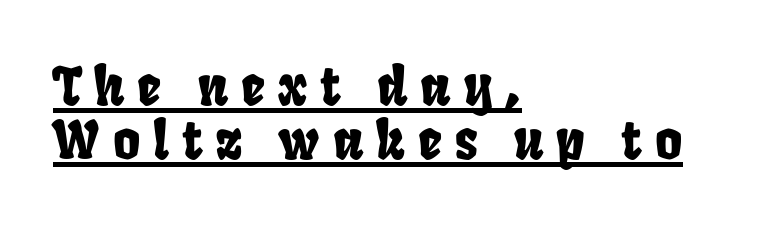
Q: Is the typeface a serif or a sans-serif typeface? A: Sans-serif.
Q: Is the text underlined? A: Yes.
Q: How is the paragraph aligned? A: Left-aligned.
Q: Is the spacing between letters normal or unusually wide? A: Unusually wide.
Q: Is the spacing between lines tight, normal or loose? A: Tight.
Q: Width (condensed, normal, or wide)? A: Condensed.
Q: Stroke contrast? A: Low.
Q: x-height? A: Large.
Q: Monospaced? A: No.
